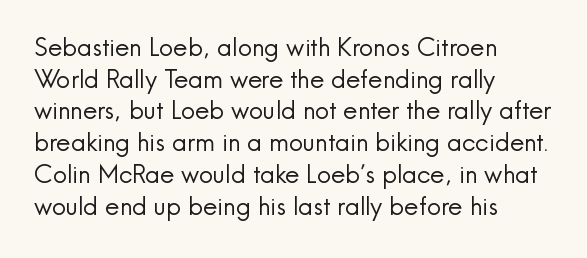
The image shows 25 px text type, upright; set left-aligned, normal line spacing (1.27x), normal letter spacing, not underlined.
